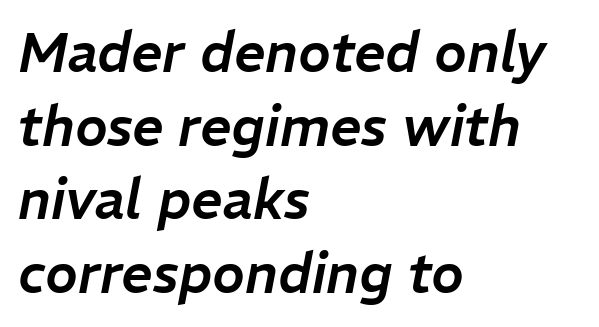
Notice how descenders clear the ascenders below comfortably — that's standard leading. Italic? Definitely — the glyphs are oblique. Character widths vary here, with narrow letters taking less room than wide ones. Quick note: underline off.
